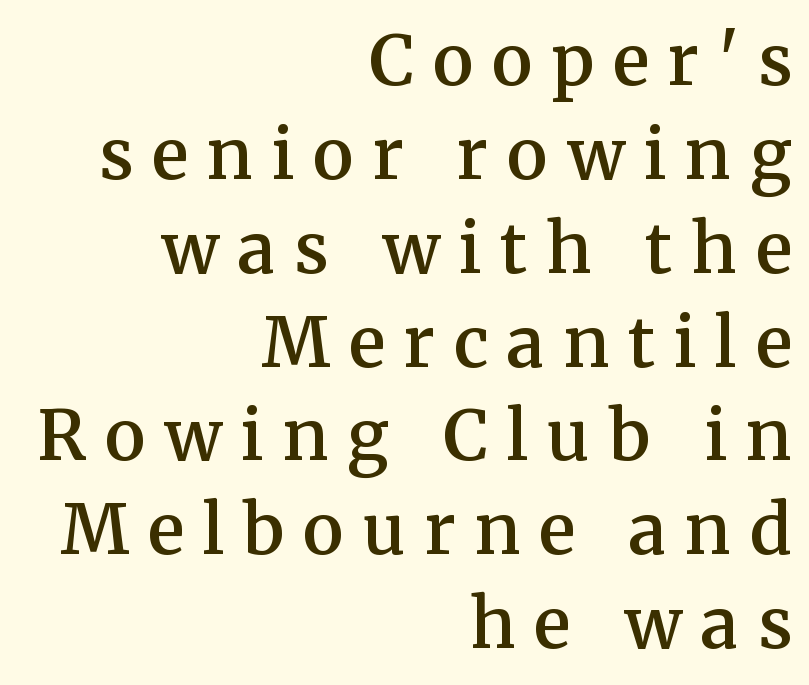
{"serif": "yes", "italic": "no", "bold": "semi", "weight": "semibold", "width": "normal", "stroke_contrast": "medium", "x_height": "medium", "monospaced": "no", "underline": "no", "align": "right", "line_spacing": "normal", "line_spacing_ratio": 1.36, "letter_spacing": "wide", "letter_spacing_em": 0.27, "glyph_px": 69}
